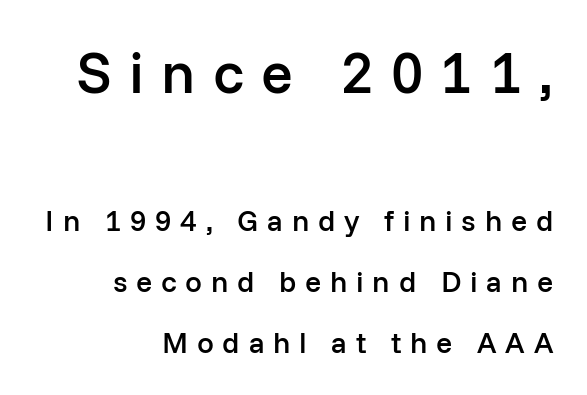
The image shows 59 px semibold sans-serif type, upright; set right-aligned, loose line spacing (2.03x), unusually wide letter spacing (+0.29 em), not underlined; the first (top) block is 1.97x larger; low stroke contrast and a medium x-height.
